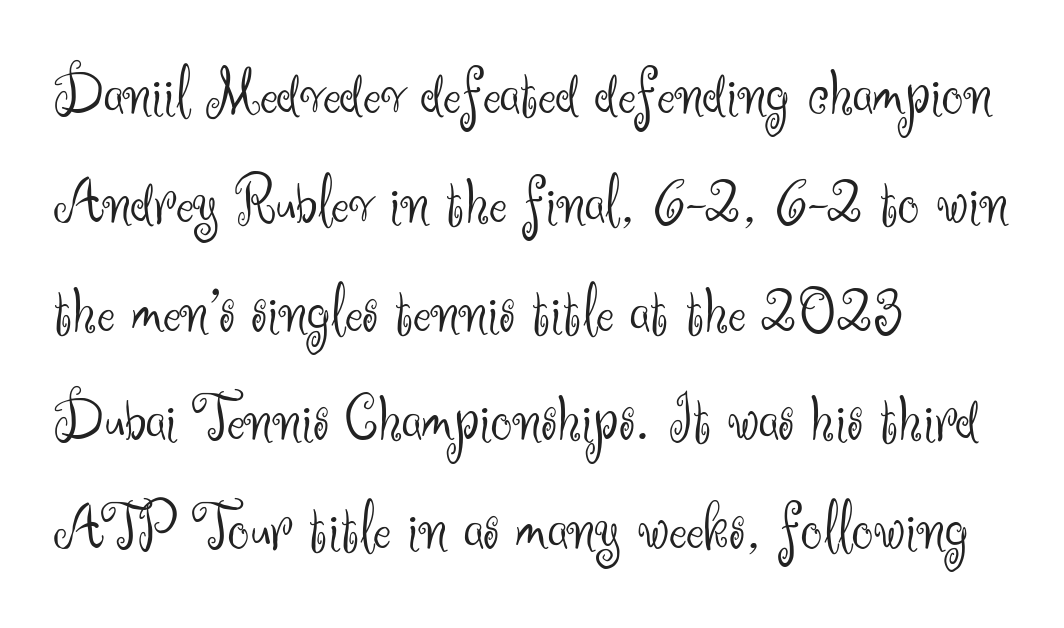
Q: Is the text bold? A: No.
Q: Is the text italic (slanted)? A: No, it is upright.
Q: Is the typeface a serif or a sans-serif typeface? A: Sans-serif.
Q: Is the text underlined? A: No.
Q: How is the paragraph aligned? A: Left-aligned.
Q: Is the spacing between letters normal or unusually wide? A: Normal.
Q: Is the spacing between lines tight, normal or loose? A: Normal.
Q: Width (condensed, normal, or wide)? A: Normal.
Q: Stroke contrast? A: Medium.
Q: x-height? A: Small.
Q: Monospaced? A: No.
